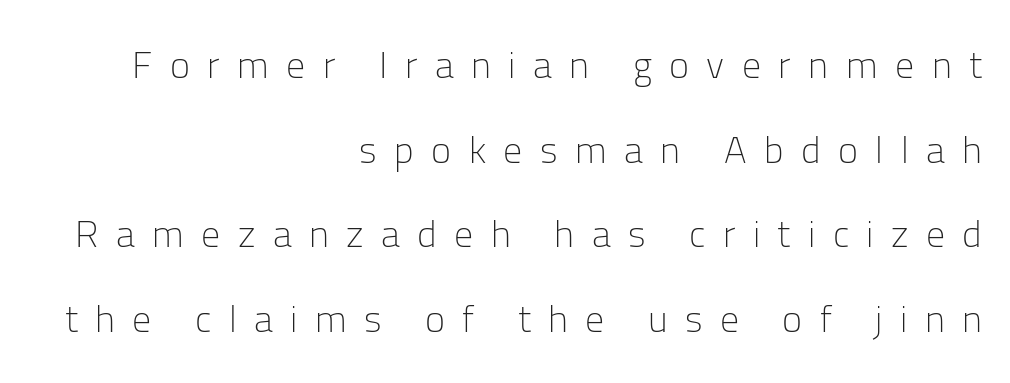
{"serif": "no", "italic": "no", "bold": "no", "weight": "light", "width": "normal", "stroke_contrast": "low", "x_height": "medium", "monospaced": "no", "underline": "no", "align": "right", "line_spacing": "loose", "line_spacing_ratio": 2.23, "letter_spacing": "wide", "letter_spacing_em": 0.46, "glyph_px": 38}
